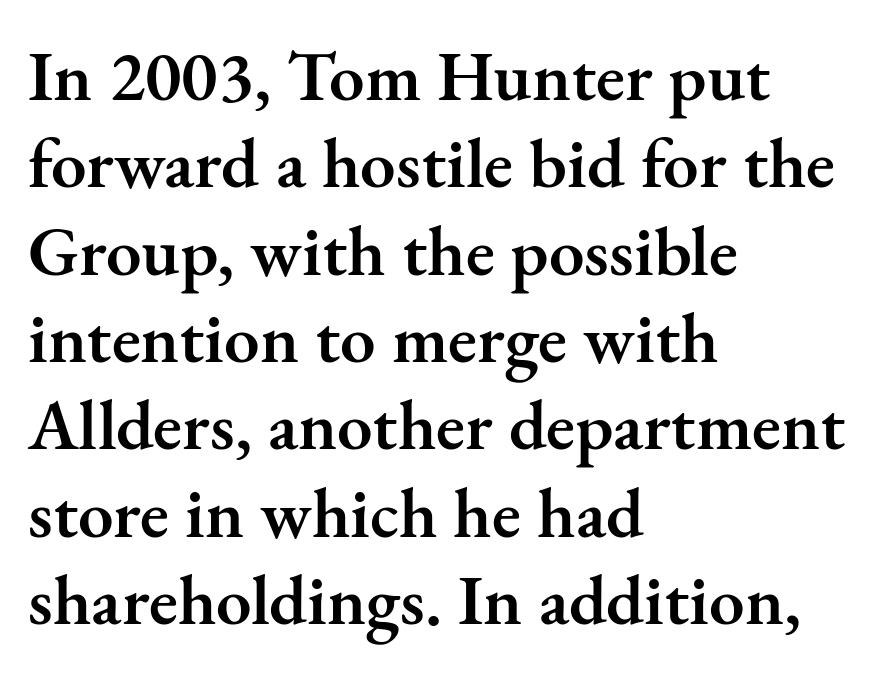
{"serif": "yes", "italic": "no", "bold": "semi", "weight": "semibold", "width": "normal", "stroke_contrast": "medium", "x_height": "small", "monospaced": "no", "underline": "no", "align": "left", "line_spacing_ratio": 1.23, "letter_spacing": "normal", "letter_spacing_em": 0.0, "glyph_px": 71}
